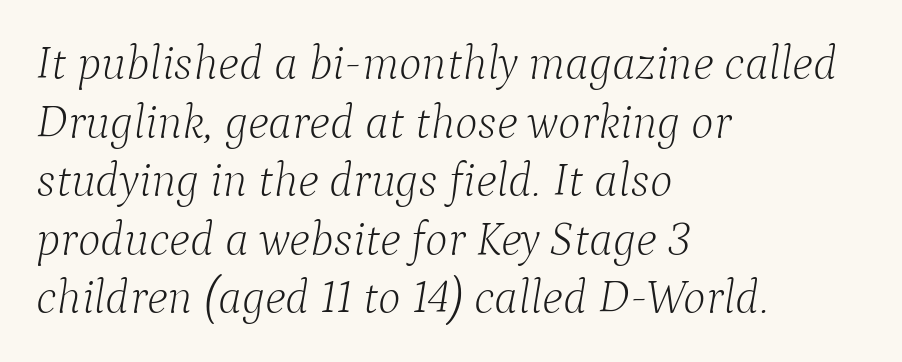
Q: Is the text bold? A: No.
Q: Is the text italic (slanted)? A: Yes, it leans right by about 9 degrees.
Q: Is the typeface a serif or a sans-serif typeface? A: Serif.
Q: Is the text underlined? A: No.
Q: How is the paragraph aligned? A: Left-aligned.
Q: Is the spacing between letters normal or unusually wide? A: Normal.
Q: Width (condensed, normal, or wide)? A: Normal.
Q: Stroke contrast? A: Low.
Q: x-height? A: Medium.
Q: Monospaced? A: No.
